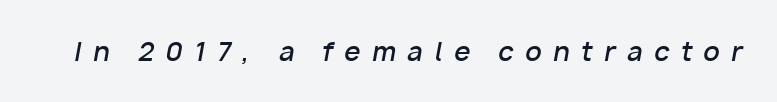
The passage shown is semibold, sitting just below true bold. The lettering tilts uniformly, giving the passage an italic look. Words float on clear page, feet unadorned. Spacing between characters has been opened up far beyond the box default.
